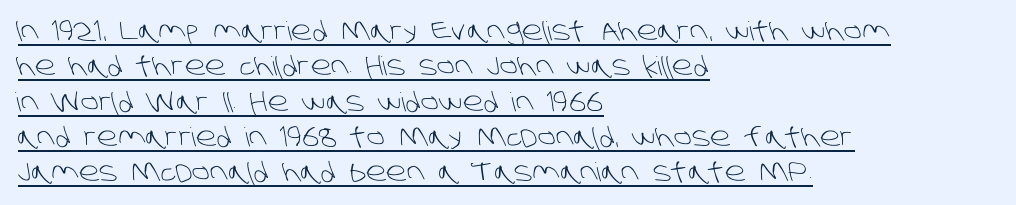
Q: Is the text bold? A: No.
Q: Is the text underlined? A: Yes.
Q: How is the paragraph aligned? A: Left-aligned.
Q: Is the spacing between letters normal or unusually wide? A: Normal.
Q: Is the spacing between lines tight, normal or loose? A: Normal.
